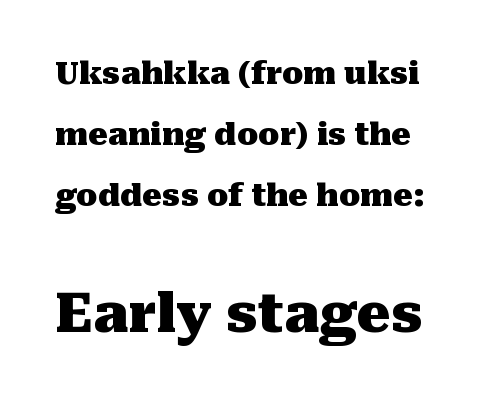
The image shows 54 px heavy serif type, upright; set loose line spacing (1.97x), normal letter spacing, not underlined; the second (bottom) block is 1.74x larger; medium stroke contrast and a medium x-height.
